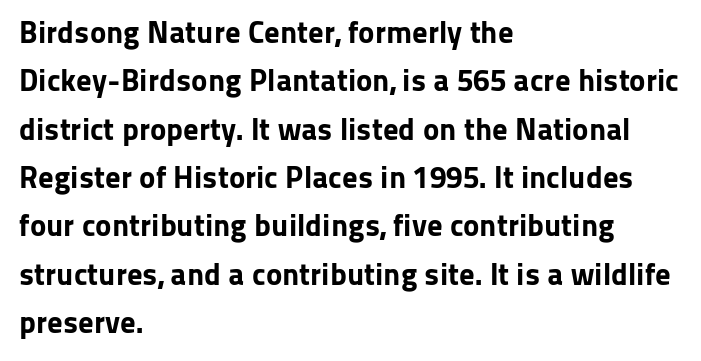
The image shows 31 px bold sans-serif type, upright; set left-aligned, normal line spacing (1.56x), normal letter spacing, not underlined; low stroke contrast and a medium x-height.
